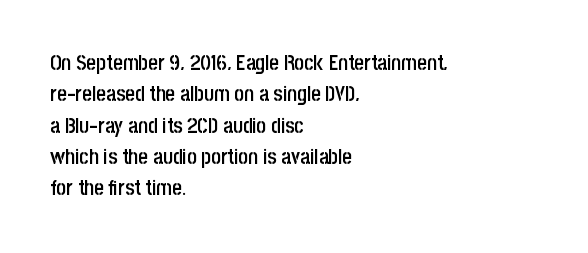
The image shows 21 px text type, upright; set left-aligned, normal line spacing (1.49x), normal letter spacing, not underlined.
